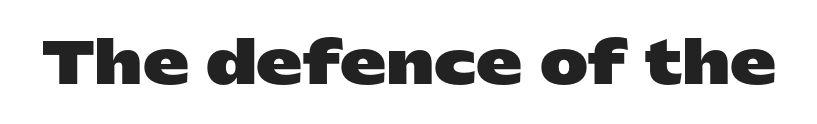
Students, note that the glyphs here touch the page at normal intervals. Descenders hang freely into open space. Pretty heavy lettering here — definitely bold. The letters advance in unequal steps, a hallmark of proportional type. Observe the absence of serifs on each vertical stroke in this sample.
